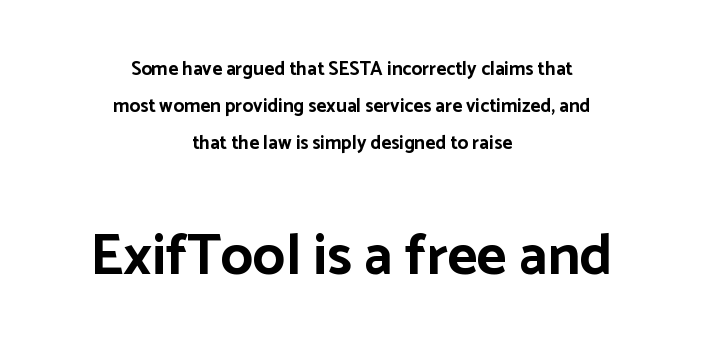
{"serif": "no", "italic": "no", "bold": "yes", "weight": "bold", "width": "normal", "stroke_contrast": "low", "x_height": "medium", "monospaced": "no", "underline": "no", "align": "center", "line_spacing": "loose", "line_spacing_ratio": 1.96, "letter_spacing": "normal", "letter_spacing_em": 0.0, "larger_block": "second", "size_ratio": 3.0, "glyph_px": 57}
